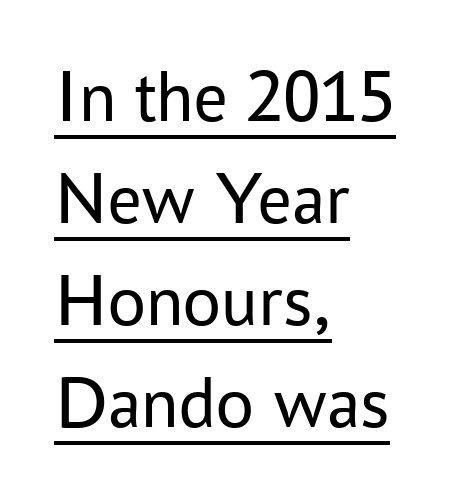
The image shows 75 px regular-weight sans-serif type, upright; set left-aligned, normal line spacing (1.36x), normal letter spacing, underlined; low stroke contrast and a medium x-height.
